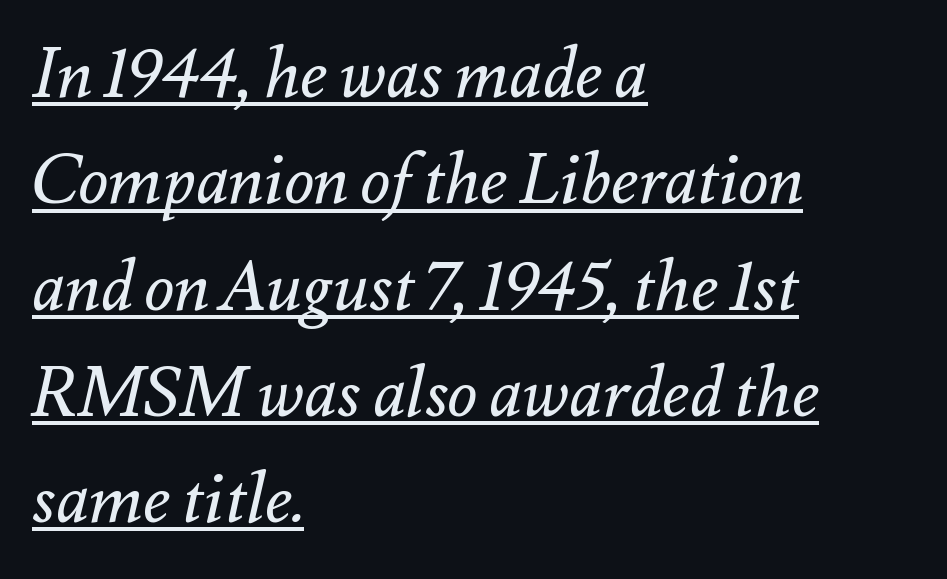
Q: Is the text bold? A: No.
Q: Is the text italic (slanted)? A: Yes, it leans right by about 12 degrees.
Q: Is the text underlined? A: Yes.
Q: How is the paragraph aligned? A: Left-aligned.
Q: Is the spacing between letters normal or unusually wide? A: Normal.
Q: Is the spacing between lines tight, normal or loose? A: Normal.
Q: Width (condensed, normal, or wide)? A: Normal.
Q: Stroke contrast? A: Medium.
Q: x-height? A: Small.
Q: Monospaced? A: No.
